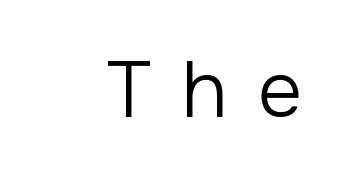
The gaps between neighbouring characters are conspicuously large. No chunkiness to these letters — they're not bold. A bare baseline throughout the passage. Examine the stroke ends and you'll find no serifs. The rendering uses natural spacing where letterforms have individual widths.
